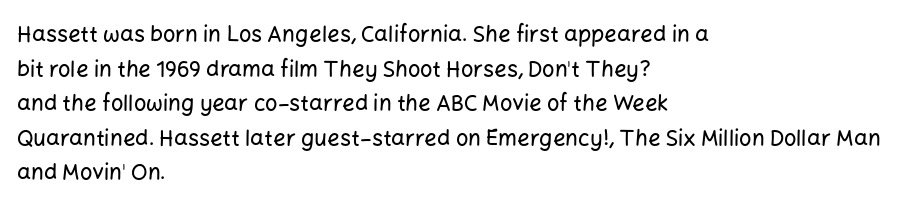
The image shows 22 px text type, upright; set left-aligned, normal line spacing (1.57x), normal letter spacing, not underlined.
